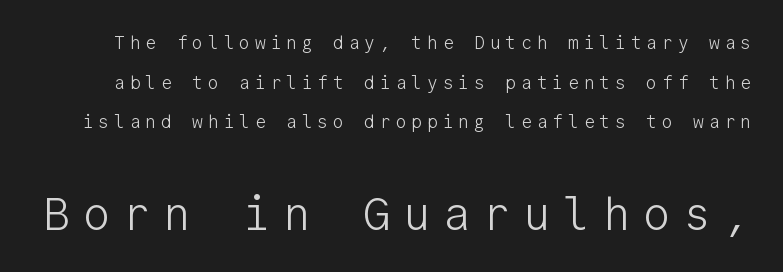
Anything drawn beneath the words? Only blank space. Rendered with straight, roman letterforms. Top chunk: small. Bottom chunk: large. Is this a fixed-width face? Yes — each glyph sits in an identical cell.
